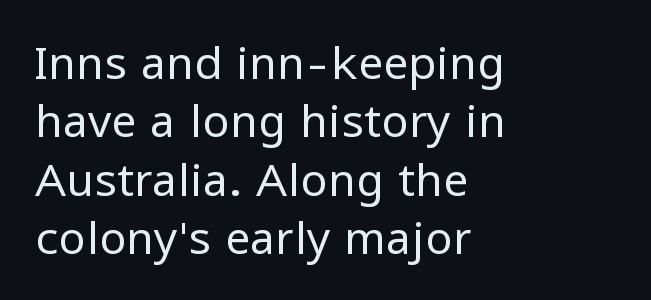
Quick note: interline space is typical. Each letter's strokes conclude bluntly, with no projecting serifs. Every character sits straight up, as roman type does. Where is the straight margin? On the left. Bold? No — there's no thickening of the strokes.
